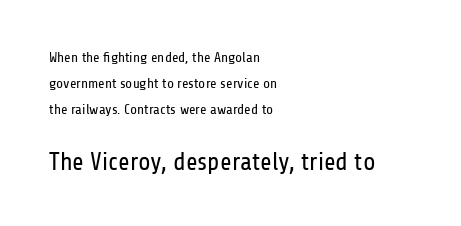
The space beneath each line is pristine and unruled. All the whitespace from short lines collects on the right. Type size steps up from the first block to the second. A typesetter would call this zero additional tracking.
